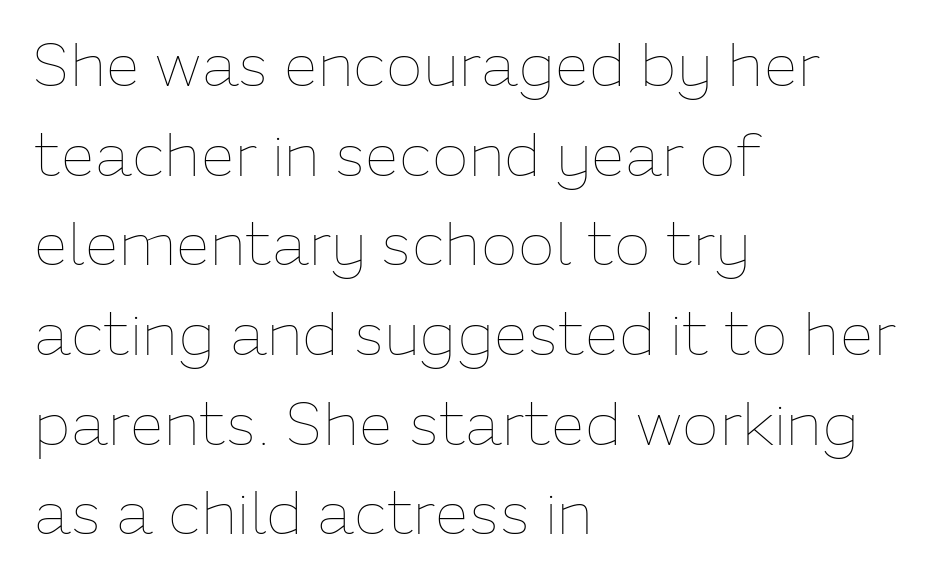
Unlike italic type, these characters show no tilt at all. The paragraph shown leans on its left margin. How are the letters spaced? Ordinarily, with no added tracking. Vertical spacing — default. Think of a printed novel: that variable character pitch is what you see here. Underlining? Definitely not there.
